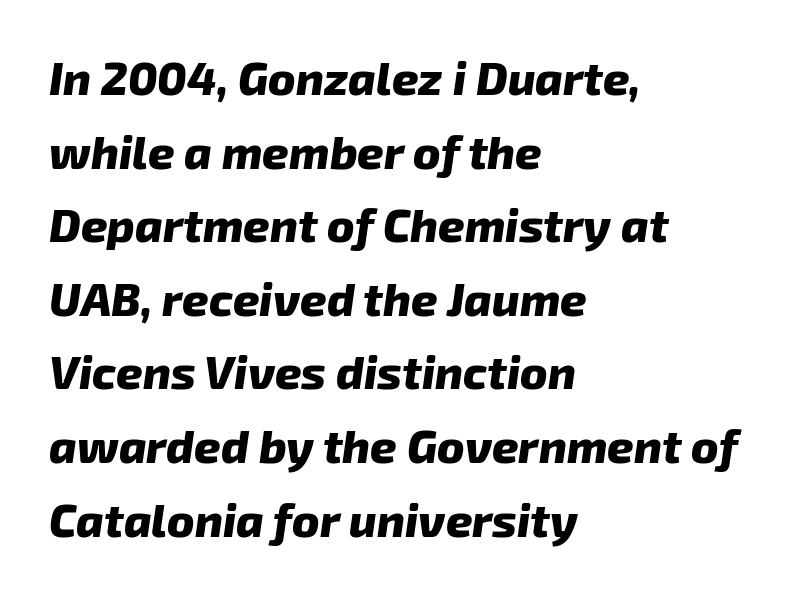
{"italic": "yes", "lean": "right", "slant_degrees": 8, "bold": "yes", "weight": "heavy", "width": "normal", "stroke_contrast": "low", "x_height": "medium", "monospaced": "no", "underline": "no", "align": "left", "line_spacing": "normal", "line_spacing_ratio": 1.6, "letter_spacing": "normal", "letter_spacing_em": 0.0, "glyph_px": 46}
